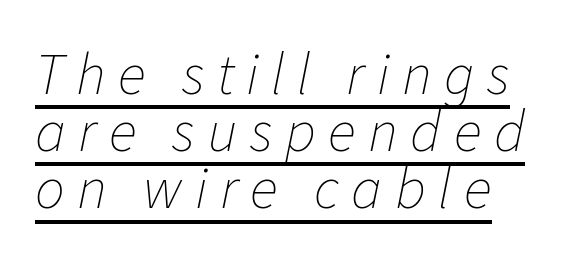
Q: Is the text bold? A: No.
Q: Is the text italic (slanted)? A: Yes, it leans right by about 11 degrees.
Q: Is the text underlined? A: Yes.
Q: How is the paragraph aligned? A: Left-aligned.
Q: Is the spacing between letters normal or unusually wide? A: Unusually wide.
Q: Is the spacing between lines tight, normal or loose? A: Tight.
Q: Width (condensed, normal, or wide)? A: Normal.
Q: Stroke contrast? A: Low.
Q: x-height? A: Medium.
Q: Monospaced? A: No.
